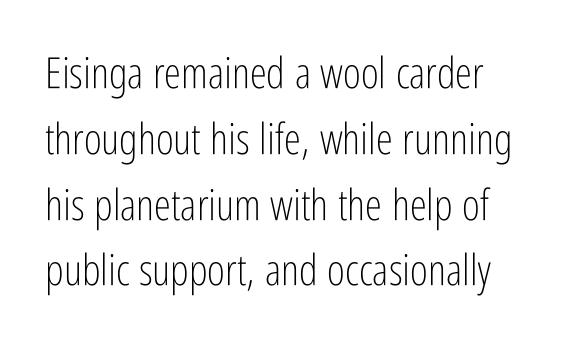
Note the varied advance widths — an 'i' is clearly narrower than an 'm'. A typesetter would label this face a sans. The typesetting does not lean heavy: it is not bold. Type without underlining. The type is set solid horizontally, with unmodified tracking. The font's upright variant was chosen for this text.
